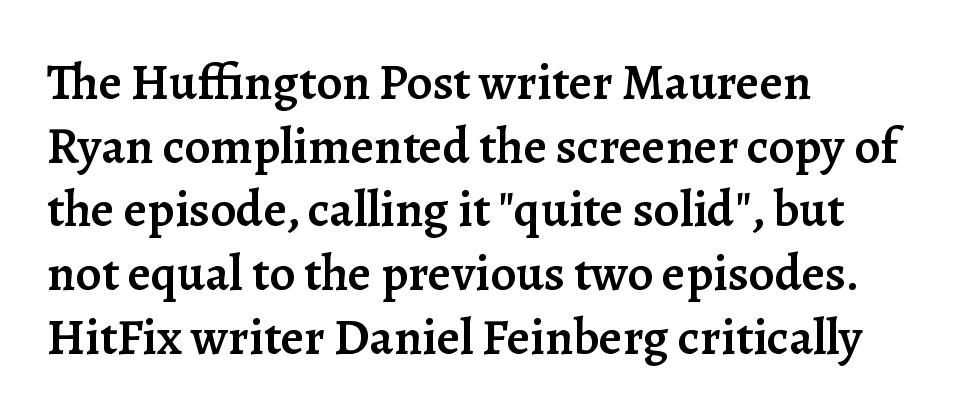
Left-aligned paragraph, ragged on the right. Vertically, the passage feels balanced, rows spaced as you'd expect. Each letter's strokes conclude with small projecting serifs. Notice the strokes are somewhat thickened but not fully heavy: this is a semibold.
